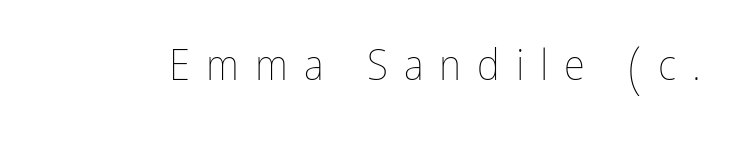
Characters remain perfectly vertical along every line. Spacing verdict: proportional, widths tailored to each character. Compared with a typical body face, this is equally light or lighter still. The passage shown has open, widely tracked lettering throughout. The strip under each line holds only bare page.
